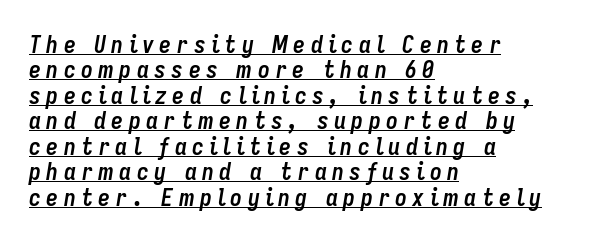
Reading down the block, your eye returns to a fixed left position each line. Quick note: underline on. The rendering uses a bold face; every stroke is thick and dark. Each new line begins almost immediately beneath the previous one. These lines have a slow, spaced-out rhythm from letter to letter.
